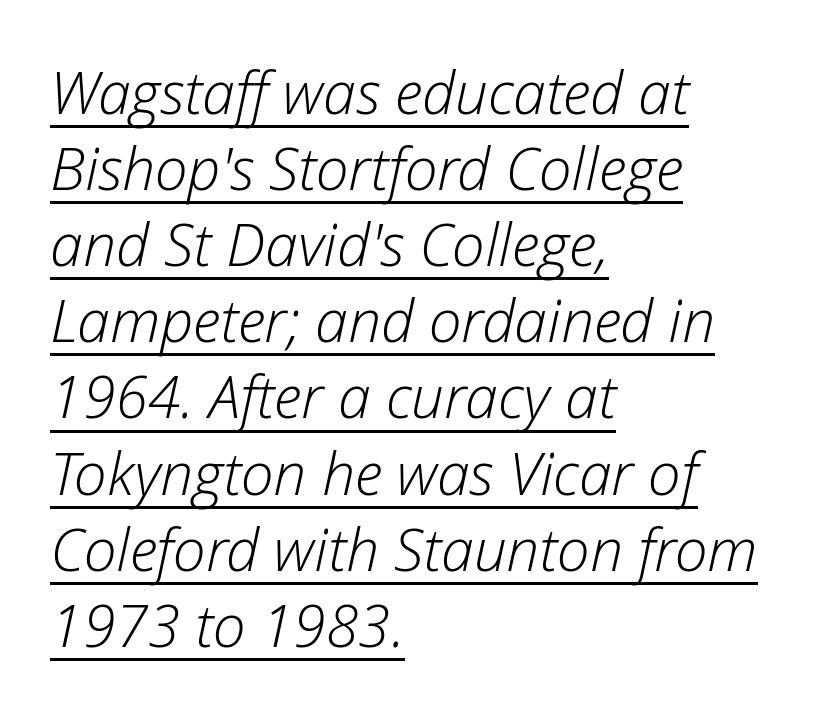
Q: Is the text bold? A: No.
Q: Is the text italic (slanted)? A: Yes, it leans right by about 12 degrees.
Q: Is the text underlined? A: Yes.
Q: How is the paragraph aligned? A: Left-aligned.
Q: Is the spacing between letters normal or unusually wide? A: Normal.
Q: Is the spacing between lines tight, normal or loose? A: Normal.
Q: Width (condensed, normal, or wide)? A: Normal.
Q: Stroke contrast? A: Low.
Q: x-height? A: Medium.
Q: Monospaced? A: No.
